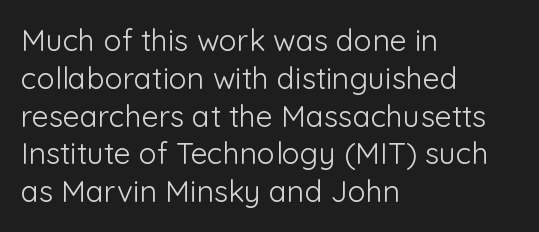
Q: Is the text bold? A: No.
Q: Is the text italic (slanted)? A: No, it is upright.
Q: Is the typeface a serif or a sans-serif typeface? A: Sans-serif.
Q: Is the text underlined? A: No.
Q: How is the paragraph aligned? A: Left-aligned.
Q: Is the spacing between letters normal or unusually wide? A: Normal.
Q: Is the spacing between lines tight, normal or loose? A: Normal.
Q: Width (condensed, normal, or wide)? A: Normal.
Q: Stroke contrast? A: Low.
Q: x-height? A: Medium.
Q: Monospaced? A: No.
